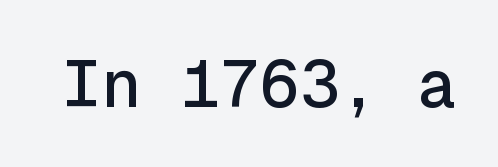
The rendering uses typewriter-style spacing with identical character cells. Check under the words: just untouched page. Classification — sans serif. When letters stand straight like this, we call the style roman or upright. Each word holds together tightly as a unit, with standard inter-letter gaps.
